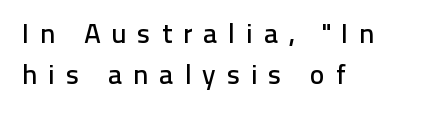
The image shows 28 px sans-serif type, upright; set left-aligned, normal line spacing (1.47x), unusually wide letter spacing (+0.38 em), not underlined; low stroke contrast and a medium x-height.
